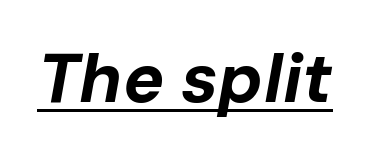
Q: Is the text bold? A: Yes.
Q: Is the text italic (slanted)? A: Yes, it leans right by about 10 degrees.
Q: Is the text underlined? A: Yes.
Q: Is the spacing between letters normal or unusually wide? A: Normal.
Q: Width (condensed, normal, or wide)? A: Normal.
Q: Stroke contrast? A: Low.
Q: x-height? A: Medium.
Q: Monospaced? A: No.
